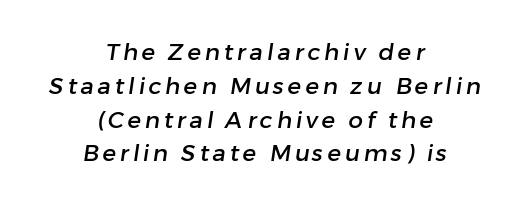
{"underline": "no", "align": "center", "line_spacing": "normal", "line_spacing_ratio": 1.47, "glyph_px": 23}
